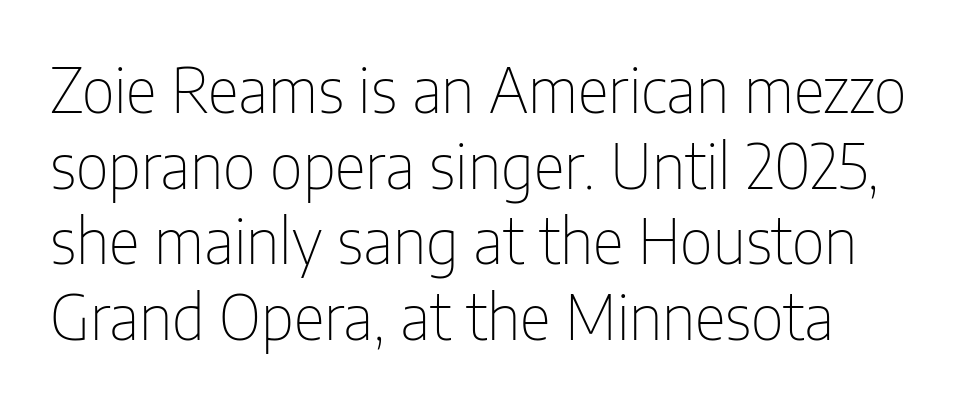
{"serif": "no", "italic": "no", "bold": "no", "weight": "thin", "width": "condensed", "stroke_contrast": "low", "x_height": "medium", "monospaced": "no", "underline": "no", "align": "left", "line_spacing_ratio": 1.24, "letter_spacing": "normal", "letter_spacing_em": 0.0, "glyph_px": 61}
